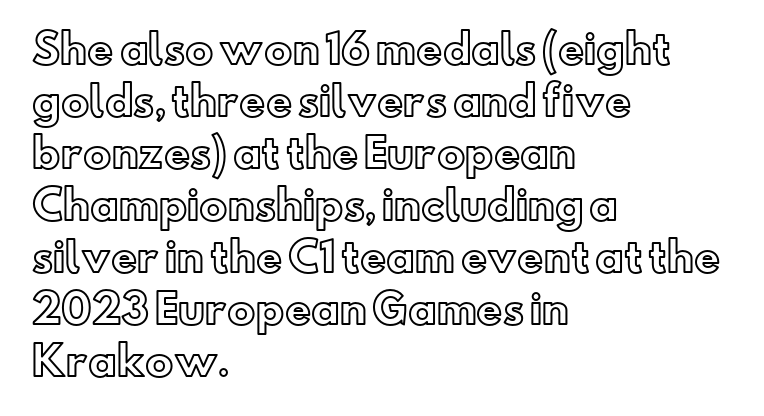
Q: Is the text italic (slanted)? A: No, it is upright.
Q: Is the text underlined? A: No.
Q: How is the paragraph aligned? A: Left-aligned.
Q: Is the spacing between letters normal or unusually wide? A: Normal.
Q: Is the spacing between lines tight, normal or loose? A: Normal.
Q: Width (condensed, normal, or wide)? A: Normal.
Q: x-height? A: Small.
Q: Monospaced? A: No.
